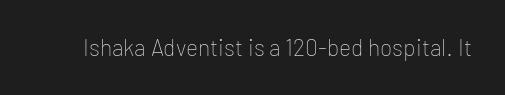
{"italic": "no", "bold": "no", "underline": "no", "letter_spacing": "normal", "letter_spacing_em": 0.0, "glyph_px": 23}
